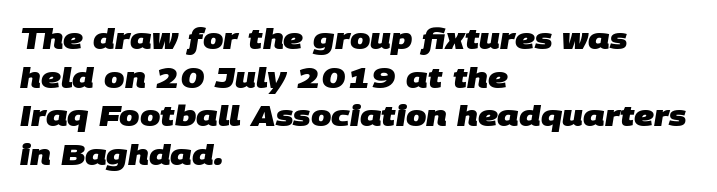
The image shows 29 px heavy sans-serif type; set left-aligned, normal line spacing (1.33x), normal letter spacing, not underlined; low stroke contrast and a large x-height.
